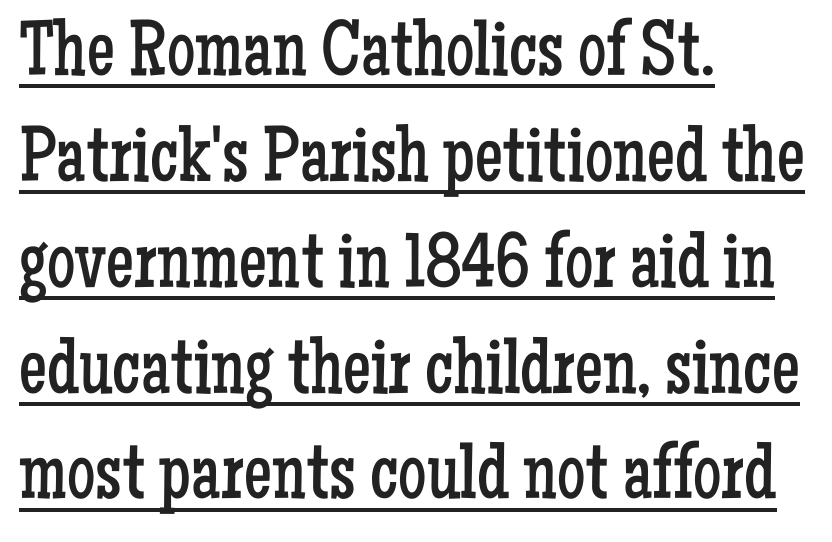
The image shows 79 px regular-weight, condensed serif type, upright; set left-aligned, normal line spacing (1.34x), normal letter spacing, underlined; low stroke contrast and a medium x-height.
